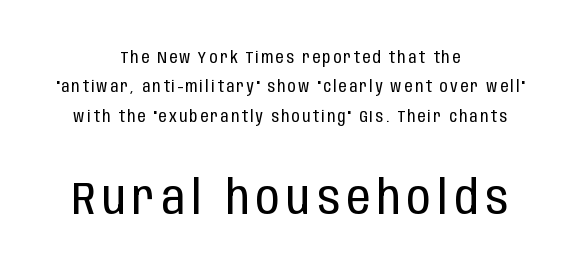
{"serif": "no", "italic": "no", "bold": "no", "weight": "regular", "width": "condensed", "stroke_contrast": "low", "x_height": "large", "monospaced": "no", "underline": "no", "align": "center", "line_spacing_ratio": 1.84, "larger_block": "second", "size_ratio": 2.94, "glyph_px": 47}
